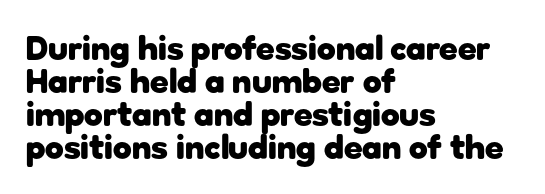
Q: Is the text bold? A: Yes.
Q: Is the text italic (slanted)? A: No, it is upright.
Q: Is the typeface a serif or a sans-serif typeface? A: Sans-serif.
Q: Is the text underlined? A: No.
Q: How is the paragraph aligned? A: Left-aligned.
Q: Is the spacing between letters normal or unusually wide? A: Normal.
Q: Is the spacing between lines tight, normal or loose? A: Tight.
Q: Width (condensed, normal, or wide)? A: Normal.
Q: Stroke contrast? A: Low.
Q: x-height? A: Medium.
Q: Monospaced? A: No.
